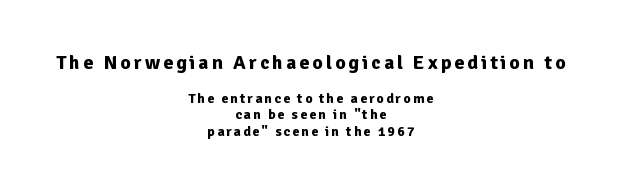
{"italic": "no", "bold": "yes", "underline": "no", "align": "center", "line_spacing_ratio": 1.16, "larger_block": "first", "size_ratio": 1.43, "glyph_px": 20}
